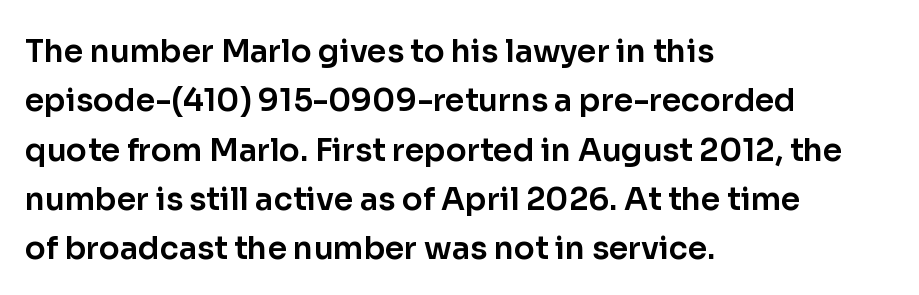
{"serif": "no", "italic": "no", "width": "normal", "stroke_contrast": "low", "x_height": "medium", "monospaced": "no", "underline": "no", "align": "left", "line_spacing": "normal", "line_spacing_ratio": 1.59, "letter_spacing": "normal", "letter_spacing_em": 0.0, "glyph_px": 31}
